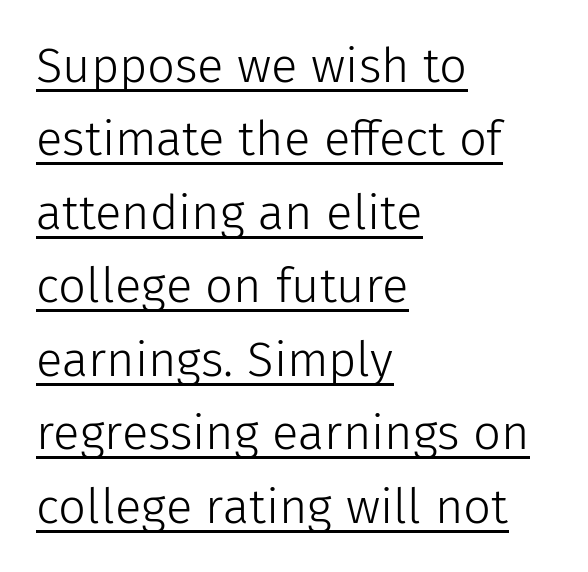
Q: Is the text bold? A: No.
Q: Is the text italic (slanted)? A: No, it is upright.
Q: Is the typeface a serif or a sans-serif typeface? A: Sans-serif.
Q: Is the text underlined? A: Yes.
Q: How is the paragraph aligned? A: Left-aligned.
Q: Is the spacing between letters normal or unusually wide? A: Normal.
Q: Is the spacing between lines tight, normal or loose? A: Normal.
Q: Width (condensed, normal, or wide)? A: Normal.
Q: Stroke contrast? A: Low.
Q: x-height? A: Medium.
Q: Monospaced? A: No.
